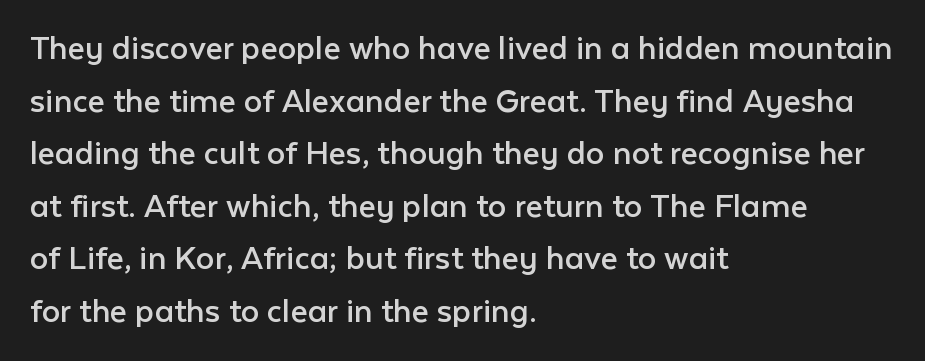
Q: Is the text bold? A: No.
Q: Is the text italic (slanted)? A: No, it is upright.
Q: Is the typeface a serif or a sans-serif typeface? A: Sans-serif.
Q: Is the text underlined? A: No.
Q: How is the paragraph aligned? A: Left-aligned.
Q: Is the spacing between letters normal or unusually wide? A: Normal.
Q: Is the spacing between lines tight, normal or loose? A: Normal.
Q: Width (condensed, normal, or wide)? A: Normal.
Q: Stroke contrast? A: Low.
Q: x-height? A: Medium.
Q: Monospaced? A: No.
